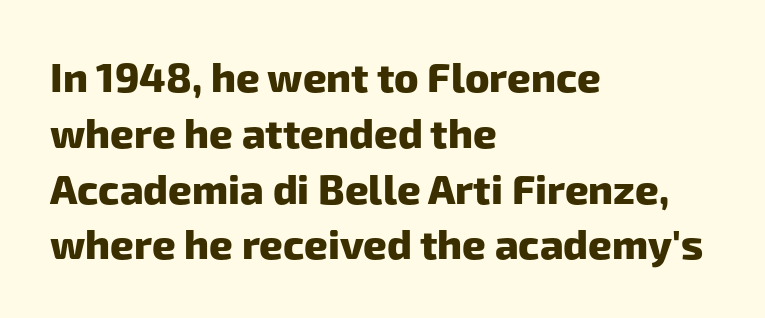
Unmarked baselines from the first word to the last. The rendering shows plain stroke endings on the letterforms — a sans-serif design. Vertically, the passage feels balanced, rows spaced as you'd expect. Every row of glyphs begins at an identical x-position on the left. The passage shown has conventional tracking throughout.
